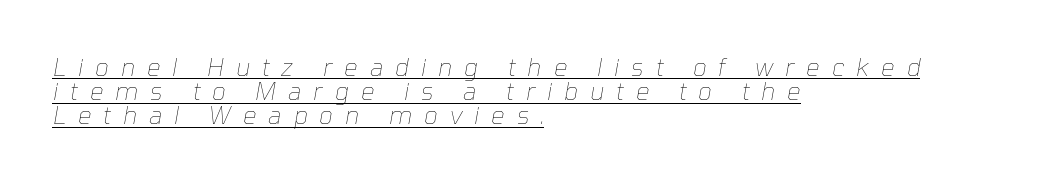
Q: Is the text bold? A: No.
Q: Is the text italic (slanted)? A: Yes, it leans right by about 10 degrees.
Q: Is the text underlined? A: Yes.
Q: How is the paragraph aligned? A: Left-aligned.
Q: Is the spacing between letters normal or unusually wide? A: Unusually wide.
Q: Is the spacing between lines tight, normal or loose? A: Tight.
